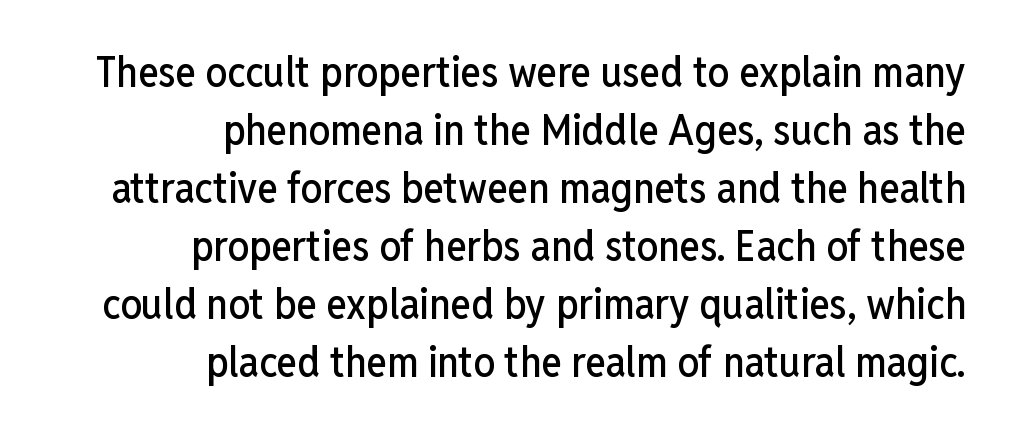
Q: Is the text italic (slanted)? A: No, it is upright.
Q: Is the typeface a serif or a sans-serif typeface? A: Sans-serif.
Q: Is the text underlined? A: No.
Q: How is the paragraph aligned? A: Right-aligned.
Q: Is the spacing between letters normal or unusually wide? A: Normal.
Q: Is the spacing between lines tight, normal or loose? A: Normal.
Q: Width (condensed, normal, or wide)? A: Condensed.
Q: Stroke contrast? A: Low.
Q: x-height? A: Medium.
Q: Monospaced? A: No.
